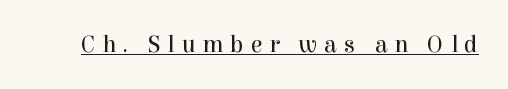
Q: Is the text bold? A: No.
Q: Is the text italic (slanted)? A: No, it is upright.
Q: Is the text underlined? A: Yes.
Q: Is the spacing between letters normal or unusually wide? A: Unusually wide.
